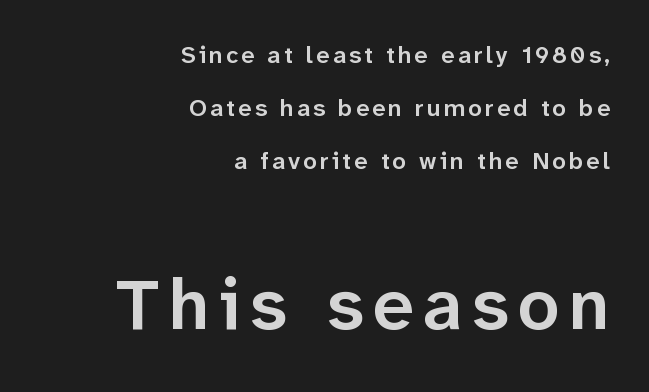
Q: Is the text bold? A: Semi-bold.
Q: Is the text italic (slanted)? A: No, it is upright.
Q: Is the typeface a serif or a sans-serif typeface? A: Sans-serif.
Q: Is the text underlined? A: No.
Q: How is the paragraph aligned? A: Right-aligned.
Q: Is the spacing between lines tight, normal or loose? A: Loose.
Q: Which block of text is set in a larger size, the first (top) or the second (bottom)? A: The second (bottom) one.
Q: Width (condensed, normal, or wide)? A: Normal.
Q: Stroke contrast? A: Low.
Q: x-height? A: Medium.
Q: Monospaced? A: No.
